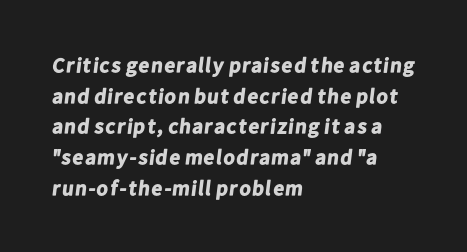
The image shows 21 px bold type; set left-aligned, normal line spacing (1.46x), normal letter spacing, not underlined.
